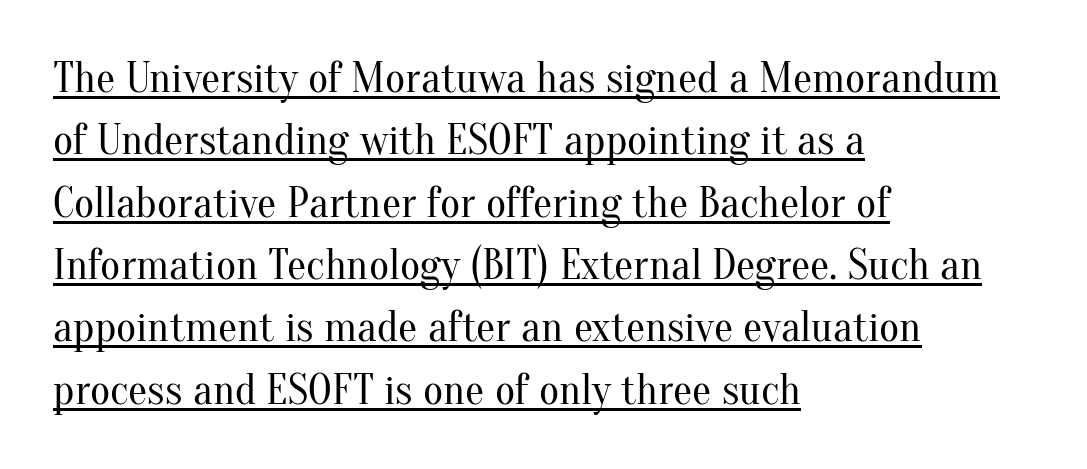
Compared with typical paragraphs, the rows here are spaced about the same. Caption: lettering with a line underneath. Letterform terminals end in serifs throughout the passage. Is the letter spacing exaggerated? No — it looks like the ordinary default. Posture: straight, roman, zero tilt. The passage shown is typed in a proportional face where columns would drift.
